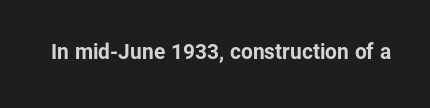
The image shows 21 px bold type, upright; set normal letter spacing, not underlined.
